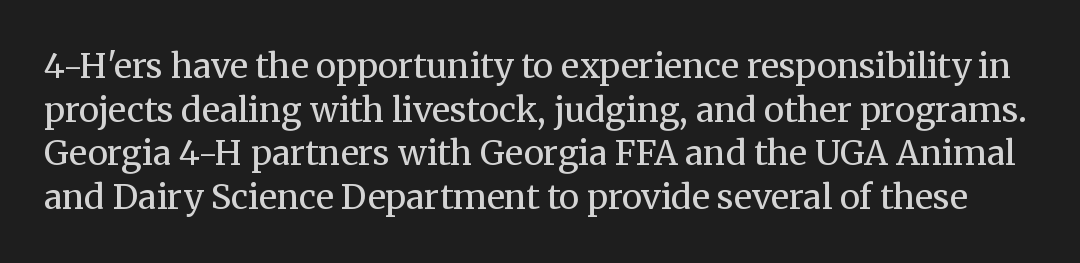
Q: Is the text bold? A: No.
Q: Is the text italic (slanted)? A: No, it is upright.
Q: Is the typeface a serif or a sans-serif typeface? A: Serif.
Q: Is the text underlined? A: No.
Q: Is the spacing between letters normal or unusually wide? A: Normal.
Q: Is the spacing between lines tight, normal or loose? A: Normal.
Q: Width (condensed, normal, or wide)? A: Normal.
Q: Stroke contrast? A: Medium.
Q: x-height? A: Medium.
Q: Monospaced? A: No.
